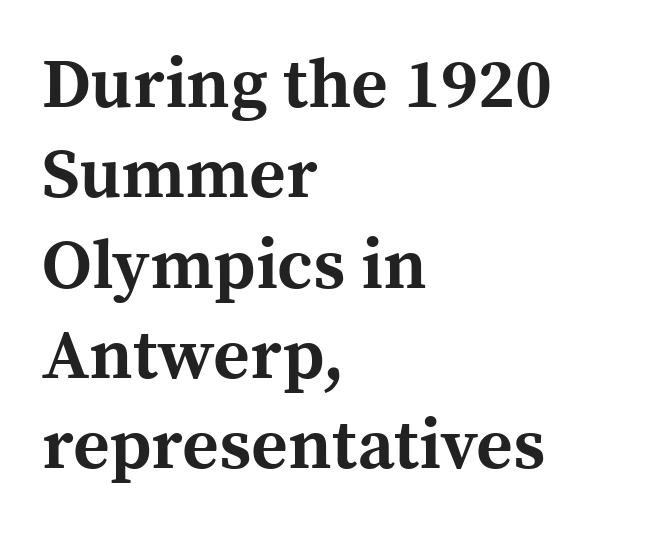
{"serif": "yes", "italic": "no", "bold": "yes", "weight": "bold", "width": "normal", "x_height": "medium", "monospaced": "no", "underline": "no", "align": "left", "line_spacing": "normal", "line_spacing_ratio": 1.29, "letter_spacing": "normal", "letter_spacing_em": 0.0, "glyph_px": 70}
